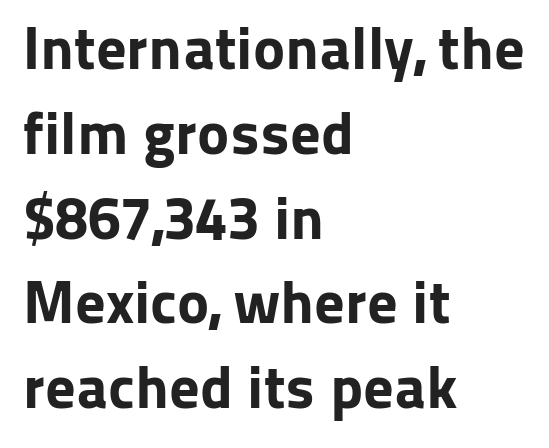
Q: Is the text bold? A: Yes.
Q: Is the text italic (slanted)? A: No, it is upright.
Q: Is the typeface a serif or a sans-serif typeface? A: Sans-serif.
Q: Is the text underlined? A: No.
Q: How is the paragraph aligned? A: Left-aligned.
Q: Is the spacing between letters normal or unusually wide? A: Normal.
Q: Is the spacing between lines tight, normal or loose? A: Normal.
Q: Width (condensed, normal, or wide)? A: Normal.
Q: Stroke contrast? A: Low.
Q: x-height? A: Medium.
Q: Monospaced? A: No.
